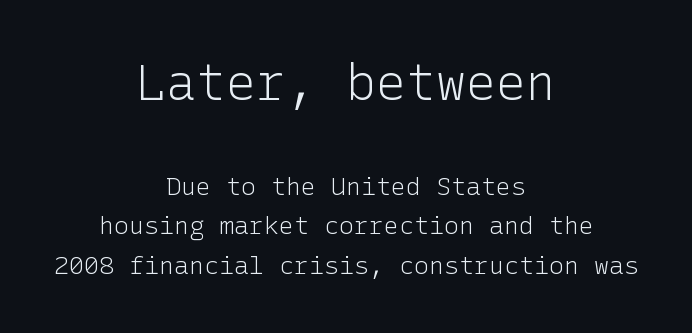
Q: Is the text bold? A: No.
Q: Is the text italic (slanted)? A: No, it is upright.
Q: Is the typeface a serif or a sans-serif typeface? A: Sans-serif.
Q: Is the text underlined? A: No.
Q: How is the paragraph aligned? A: Centered.
Q: Is the spacing between letters normal or unusually wide? A: Normal.
Q: Is the spacing between lines tight, normal or loose? A: Normal.
Q: Which block of text is set in a larger size, the first (top) or the second (bottom)? A: The first (top) one.
Q: Width (condensed, normal, or wide)? A: Normal.
Q: Stroke contrast? A: Low.
Q: x-height? A: Medium.
